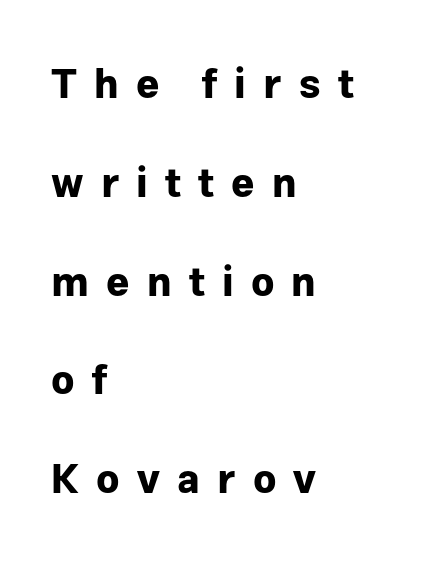
{"serif": "no", "italic": "no", "bold": "yes", "weight": "bold", "width": "normal", "stroke_contrast": "low", "x_height": "medium", "monospaced": "no", "underline": "no", "align": "left", "line_spacing": "loose", "line_spacing_ratio": 2.47, "letter_spacing": "wide", "letter_spacing_em": 0.43, "glyph_px": 40}
